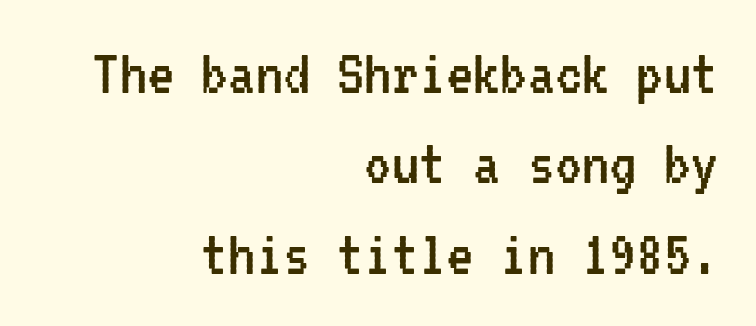
{"serif": "no", "italic": "no", "bold": "no", "weight": "regular", "width": "condensed", "stroke_contrast": "low", "x_height": "medium", "monospaced": "yes", "underline": "no", "align": "right", "line_spacing": "normal", "line_spacing_ratio": 1.33, "letter_spacing": "normal", "letter_spacing_em": 0.0, "glyph_px": 68}
